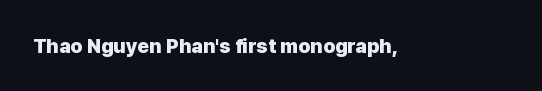
The rendering keeps characters at their native spacing. Underlining? Definitely not there. Nope, not italic — everything's standing straight. Set as a true bold cut, around the 700 mark.
